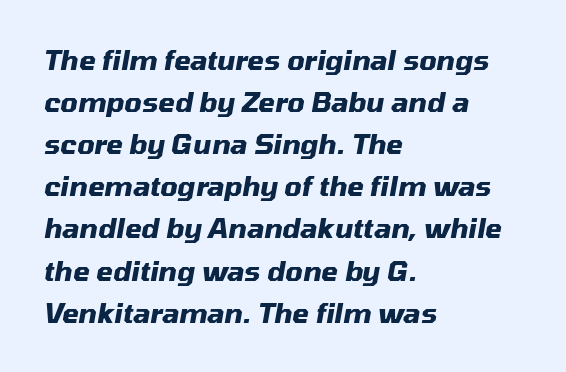
Q: Is the text bold? A: Yes.
Q: Is the text italic (slanted)? A: Yes, it leans right by about 10 degrees.
Q: Is the text underlined? A: No.
Q: How is the paragraph aligned? A: Left-aligned.
Q: Is the spacing between letters normal or unusually wide? A: Normal.
Q: Is the spacing between lines tight, normal or loose? A: Normal.
